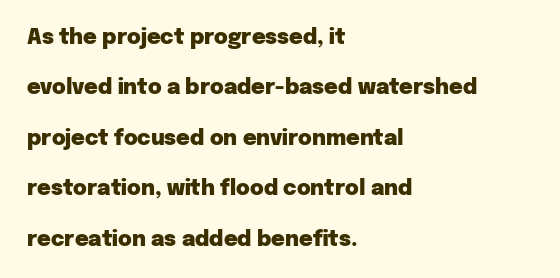
Honestly, the letter spacing is just normal — you wouldn't notice it. The lines in this sample share a left origin and differ only in where they stop. Unlike italic type, these characters show no tilt at all. Check under the words: just untouched page. Thick stems and heavy bowls — unmistakably bold.
